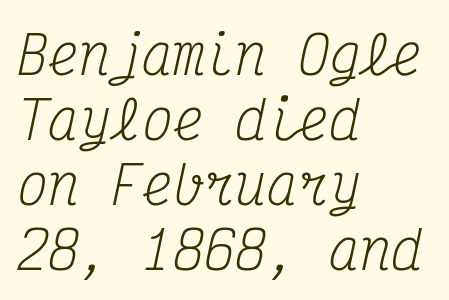
{"serif": "yes", "italic": "yes", "lean": "right", "slant_degrees": 12, "bold": "no", "weight": "regular", "width": "condensed", "stroke_contrast": "medium", "x_height": "medium", "monospaced": "yes", "underline": "no", "align": "left", "line_spacing": "normal", "line_spacing_ratio": 1.25, "letter_spacing": "normal", "letter_spacing_em": 0.0, "glyph_px": 52}
